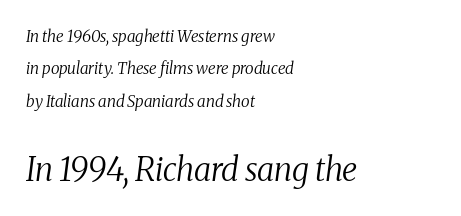
The image shows 32 px regular-weight serif type, italic (leaning right); set left-aligned, loose line spacing (2.02x), normal letter spacing, not underlined; the second (bottom) block is 2.0x larger; medium stroke contrast and a medium x-height.
